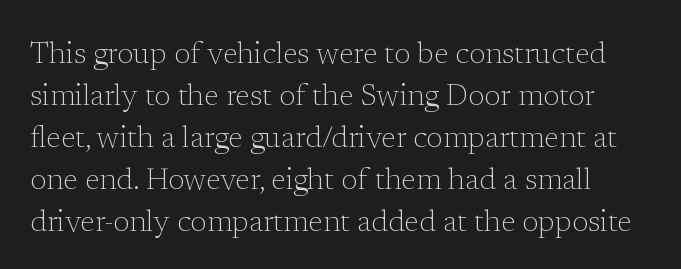
The image shows 30 px light serif type, upright; set normal line spacing (1.4x), normal letter spacing, not underlined; low stroke contrast and a medium x-height.
